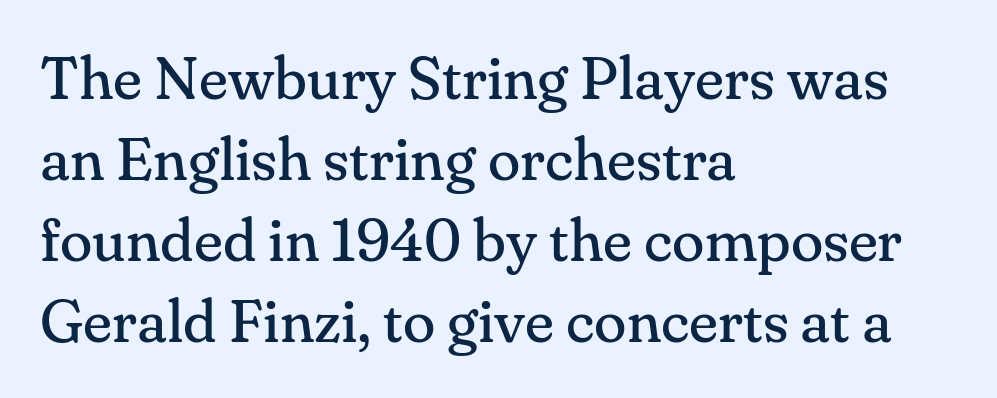
{"serif": "yes", "italic": "no", "bold": "no", "weight": "regular", "width": "normal", "stroke_contrast": "medium", "x_height": "small", "monospaced": "no", "underline": "no", "align": "left", "line_spacing": "normal", "line_spacing_ratio": 1.35, "letter_spacing": "normal", "letter_spacing_em": 0.0, "glyph_px": 60}
